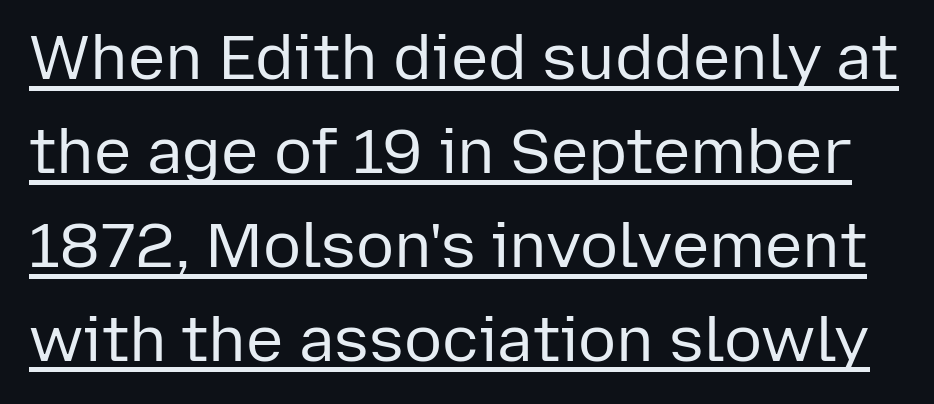
Q: Is the text bold? A: No.
Q: Is the text italic (slanted)? A: No, it is upright.
Q: Is the typeface a serif or a sans-serif typeface? A: Sans-serif.
Q: Is the text underlined? A: Yes.
Q: Is the spacing between letters normal or unusually wide? A: Normal.
Q: Is the spacing between lines tight, normal or loose? A: Normal.
Q: Width (condensed, normal, or wide)? A: Normal.
Q: Stroke contrast? A: Low.
Q: x-height? A: Medium.
Q: Monospaced? A: No.
